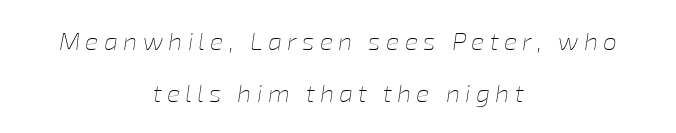
Q: Is the text bold? A: No.
Q: Is the text italic (slanted)? A: Yes, it leans right by about 8 degrees.
Q: Is the text underlined? A: No.
Q: How is the paragraph aligned? A: Centered.
Q: Is the spacing between letters normal or unusually wide? A: Unusually wide.
Q: Is the spacing between lines tight, normal or loose? A: Loose.
